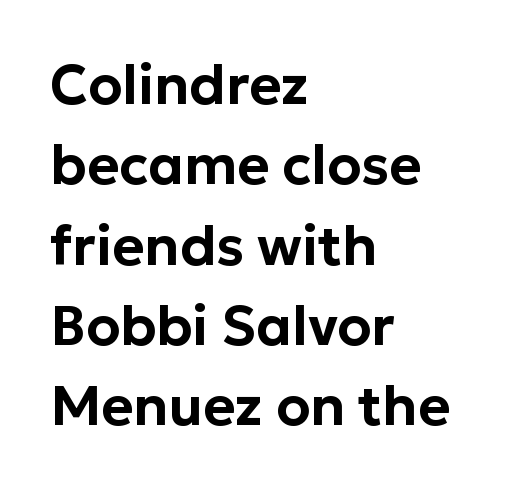
The passage shown has conventional tracking throughout. You could not count columns in this text — the font is proportionally spaced. Serifs: no, the terminals of the letterforms are clean. Line starts are locked; line ends wander.
